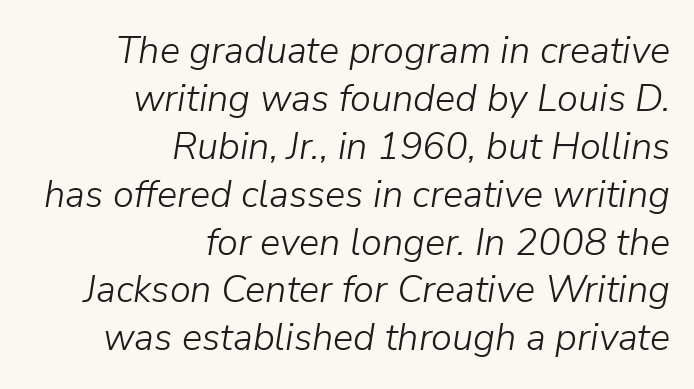
{"italic": "yes", "lean": "right", "slant_degrees": 9, "bold": "no", "weight": "light", "width": "normal", "stroke_contrast": "low", "x_height": "medium", "monospaced": "no", "underline": "no", "align": "right", "line_spacing": "normal", "line_spacing_ratio": 1.26, "letter_spacing": "normal", "letter_spacing_em": 0.0, "glyph_px": 38}
